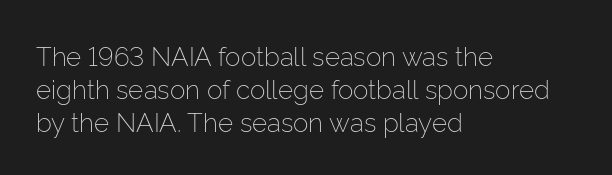
Q: Is the text bold? A: No.
Q: Is the text italic (slanted)? A: No, it is upright.
Q: Is the text underlined? A: No.
Q: How is the paragraph aligned? A: Left-aligned.
Q: Is the spacing between letters normal or unusually wide? A: Normal.
Q: Is the spacing between lines tight, normal or loose? A: Normal.
